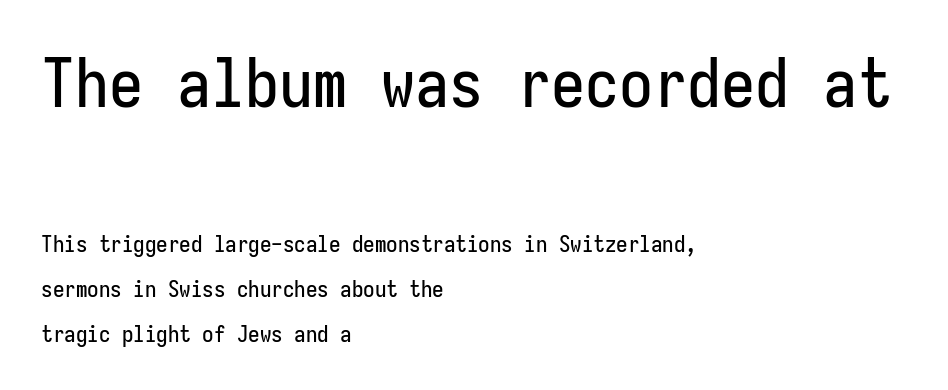
Q: Is the text italic (slanted)? A: No, it is upright.
Q: Is the typeface a serif or a sans-serif typeface? A: Sans-serif.
Q: Is the text underlined? A: No.
Q: How is the paragraph aligned? A: Left-aligned.
Q: Is the spacing between letters normal or unusually wide? A: Normal.
Q: Is the spacing between lines tight, normal or loose? A: Loose.
Q: Which block of text is set in a larger size, the first (top) or the second (bottom)? A: The first (top) one.
Q: Width (condensed, normal, or wide)? A: Condensed.
Q: Stroke contrast? A: Low.
Q: x-height? A: Medium.
Q: Monospaced? A: Yes.
